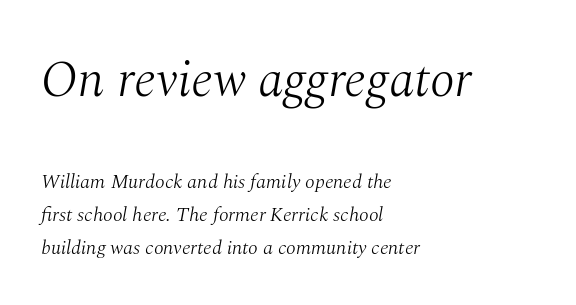
{"serif": "yes", "italic": "yes", "lean": "right", "slant_degrees": 10, "bold": "no", "weight": "light", "width": "normal", "stroke_contrast": "medium", "x_height": "medium", "monospaced": "no", "underline": "no", "align": "left", "line_spacing": "normal", "line_spacing_ratio": 1.65, "letter_spacing": "normal", "letter_spacing_em": 0.0, "larger_block": "first", "size_ratio": 2.55, "glyph_px": 51}
